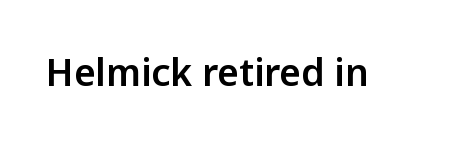
The image shows 37 px sans-serif type, upright; set normal letter spacing, not underlined; low stroke contrast and a medium x-height.
